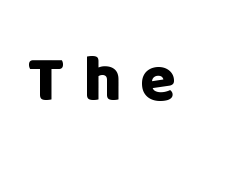
A bare baseline throughout the passage. Looks like regular typesetting: each glyph gets only the width it needs. This sample uses expanded letter spacing, leaving extra air between glyphs. Nope, not italic — everything's standing straight. Typesetter's note: full bold, strokes at maximum text heaviness. Look at the bottom of the vertical strokes: they stop flat, with no serifs.
